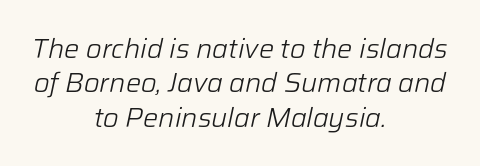
Evenly set lines give the paragraph a standard silhouette. Observe the ordinary spacing: letters are neighbours, not strangers. Weight: in the light-to-regular range. Words float on clear page, feet unadorned. The lines in this sample share a center point and differ in where they start and stop.
